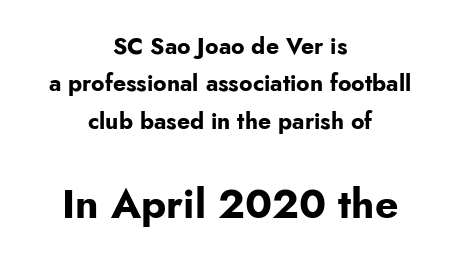
{"serif": "no", "italic": "no", "bold": "yes", "weight": "bold", "width": "normal", "stroke_contrast": "low", "x_height": "small", "monospaced": "no", "underline": "no", "align": "center", "line_spacing": "normal", "line_spacing_ratio": 1.63, "letter_spacing": "normal", "letter_spacing_em": 0.0, "larger_block": "second", "size_ratio": 1.78, "glyph_px": 41}
